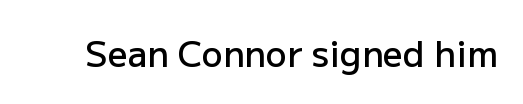
The image shows 35 px semibold sans-serif type, upright; set normal letter spacing, not underlined; low stroke contrast and a medium x-height.
